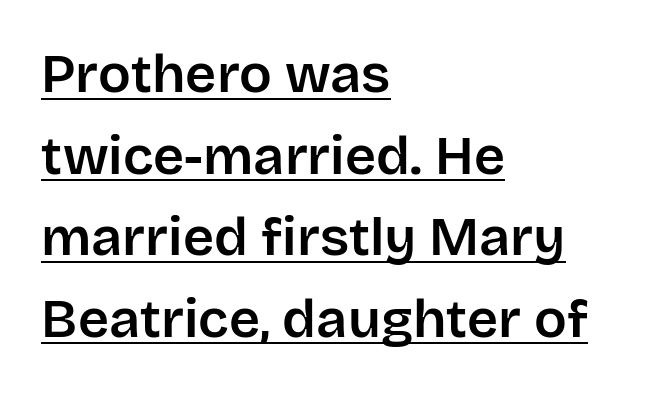
Q: Is the text italic (slanted)? A: No, it is upright.
Q: Is the typeface a serif or a sans-serif typeface? A: Sans-serif.
Q: Is the text underlined? A: Yes.
Q: How is the paragraph aligned? A: Left-aligned.
Q: Is the spacing between letters normal or unusually wide? A: Normal.
Q: Is the spacing between lines tight, normal or loose? A: Normal.
Q: Width (condensed, normal, or wide)? A: Normal.
Q: Stroke contrast? A: Low.
Q: x-height? A: Large.
Q: Monospaced? A: No.
